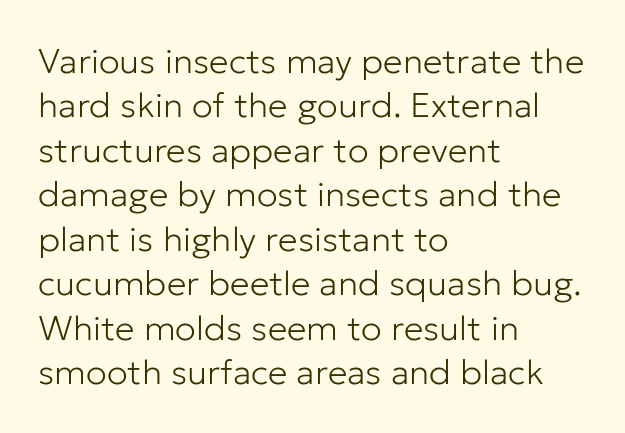
The image shows 35 px light sans-serif type, upright; set left-aligned, normal line spacing (1.27x), normal letter spacing, not underlined; low stroke contrast and a medium x-height.
